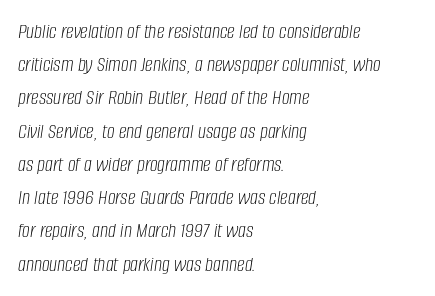
Q: Is the text bold? A: No.
Q: Is the text italic (slanted)? A: Yes, it leans right by about 8 degrees.
Q: Is the text underlined? A: No.
Q: How is the paragraph aligned? A: Left-aligned.
Q: Is the spacing between letters normal or unusually wide? A: Normal.
Q: Is the spacing between lines tight, normal or loose? A: Normal.
